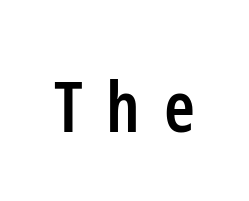
{"serif": "no", "italic": "no", "bold": "semi", "weight": "semibold", "width": "condensed", "stroke_contrast": "low", "x_height": "medium", "monospaced": "no", "underline": "no", "letter_spacing": "wide", "letter_spacing_em": 0.34, "glyph_px": 70}
